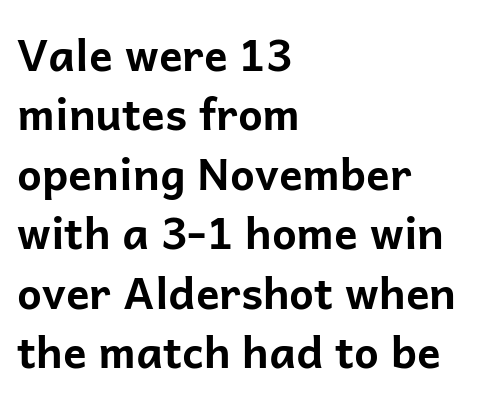
Q: Is the text bold? A: Yes.
Q: Is the text italic (slanted)? A: No, it is upright.
Q: Is the typeface a serif or a sans-serif typeface? A: Sans-serif.
Q: Is the text underlined? A: No.
Q: How is the paragraph aligned? A: Left-aligned.
Q: Is the spacing between letters normal or unusually wide? A: Normal.
Q: Is the spacing between lines tight, normal or loose? A: Normal.
Q: Width (condensed, normal, or wide)? A: Normal.
Q: Stroke contrast? A: Low.
Q: x-height? A: Medium.
Q: Monospaced? A: No.
